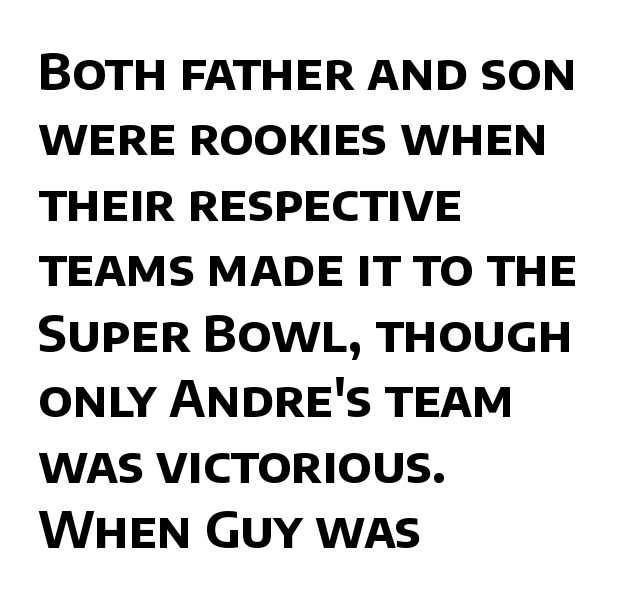
I'd call this a sans setting — the letters go barefoot. The passage shown is typed in a proportional face where columns would drift. Regarding leading, the lines here are spaced in the standard way. The line texture is even and compact thanks to regular tracking.
